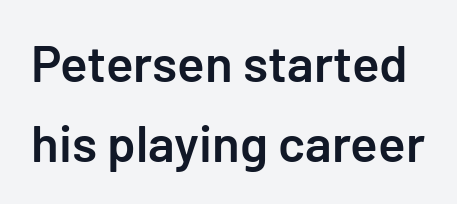
{"serif": "no", "italic": "no", "bold": "semi", "weight": "semibold", "width": "normal", "stroke_contrast": "low", "x_height": "medium", "underline": "no", "line_spacing": "normal", "line_spacing_ratio": 1.56, "letter_spacing": "normal", "letter_spacing_em": 0.0, "glyph_px": 51}
